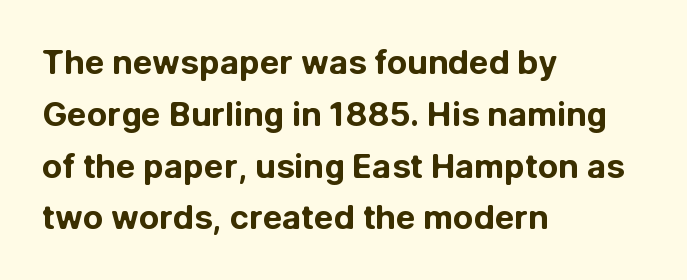
A typesetter would mark this as roman, not italic. Descenders hang freely into open space. This rendering leaves character spacing at its baseline value. Leftover space on each line is placed entirely after the last word. Letterform terminals end flat and unadorned throughout the passage. Strokes here are thick enough to call this a true bold.
